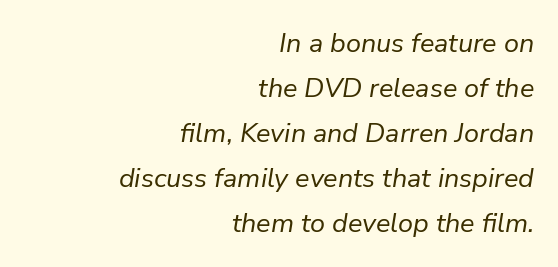
Interline gaps are of average width in this sample. If you drew a line through each stem, it would be angled. This sample is right-justified, so line beginnings fall wherever the words allow. The tracking reads as untouched default to a designer's eye.
